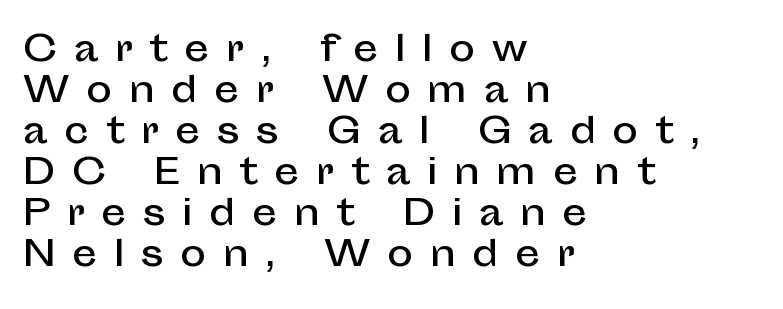
{"serif": "no", "italic": "no", "width": "normal", "stroke_contrast": "low", "x_height": "medium", "monospaced": "no", "underline": "no", "align": "left", "line_spacing_ratio": 1.17, "letter_spacing": "wide", "letter_spacing_em": 0.47, "glyph_px": 35}
